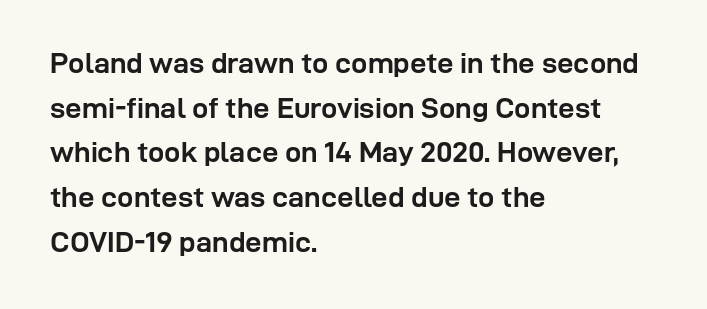
The passage shown has conventional tracking throughout. A bare baseline throughout the passage. Character widths vary here, with narrow letters taking less room than wide ones. Each line starts at the same left margin while the right side varies.
